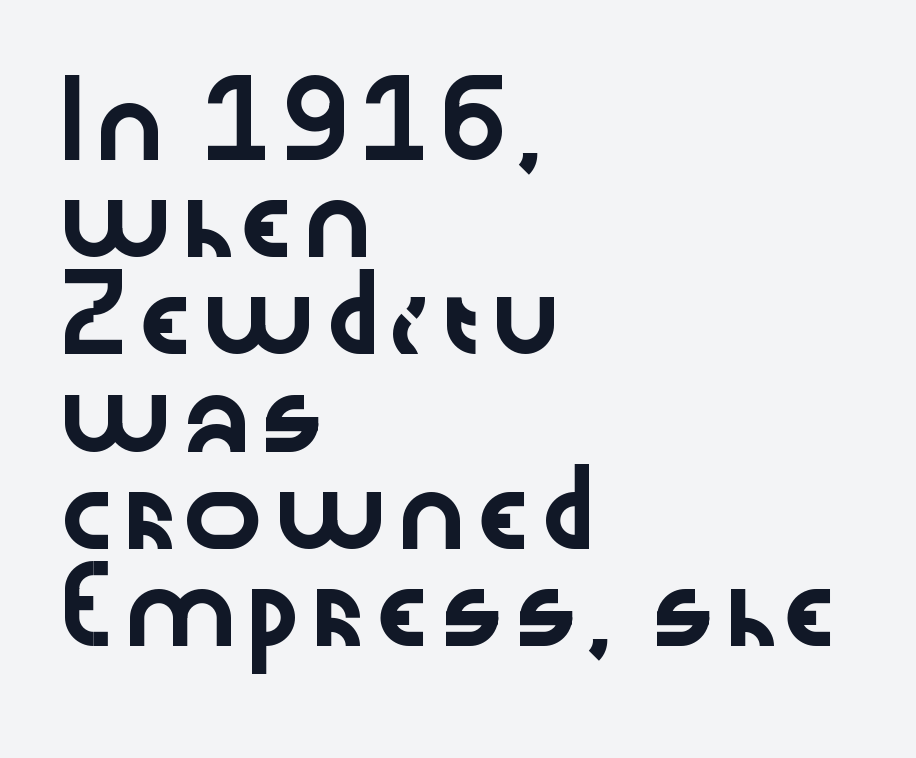
Notice how descenders clear the ascenders below comfortably — that's standard leading. Designer's note — italics off, roman on. The ragged edge is on the right, which tells us the setting is flush left. Unmarked baselines from the first word to the last.
